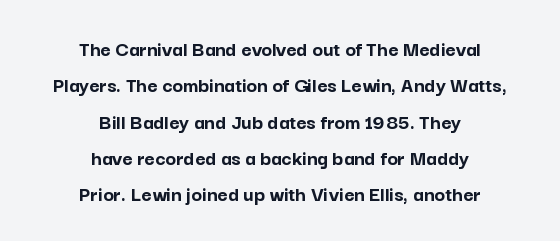
The image shows 22 px bold type, upright; set centered, normal line spacing (1.65x), normal letter spacing, not underlined.
